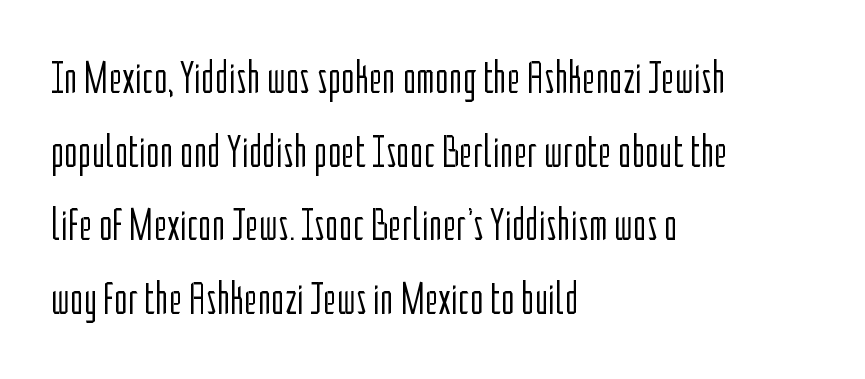
A typesetter would call this zero additional tracking. Successive baselines arrive at the customary interval. Left-aligned paragraph, ragged on the right. Think of a printed novel: that variable character pitch is what you see here. A sans-serif font was chosen for this passage. The font sits on the lighter half of the weight spectrum, regular included.
